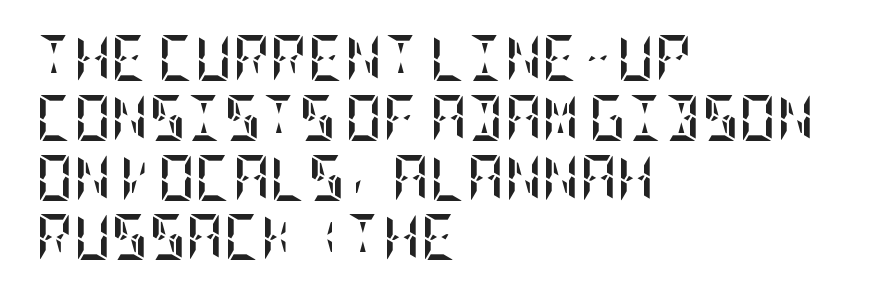
Has an underline been added? It has not. The glyphs have the mass of a bold cut. The typesetter chose a ragged-right arrangement here. The typography opts for an upright posture over an oblique one. These lines keep a tight, regular rhythm from letter to letter. Baseline-to-baseline distance is the conventional proportion of letter height.
